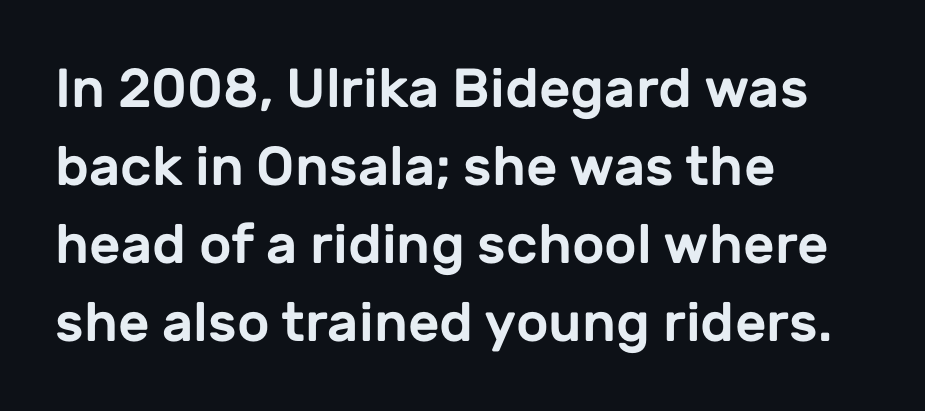
{"serif": "no", "italic": "no", "width": "normal", "stroke_contrast": "low", "x_height": "medium", "monospaced": "no", "underline": "no", "align": "left", "line_spacing": "normal", "line_spacing_ratio": 1.42, "letter_spacing": "normal", "letter_spacing_em": 0.0, "glyph_px": 55}
